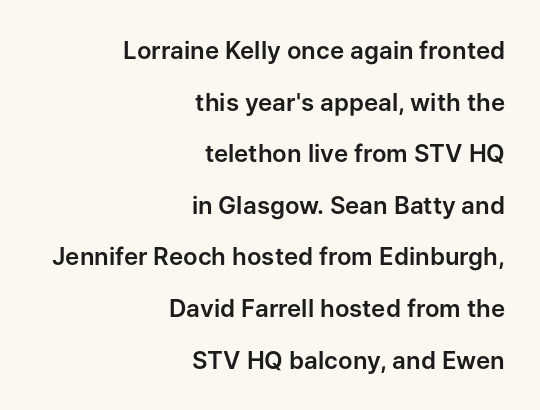
Q: Is the text italic (slanted)? A: No, it is upright.
Q: Is the text underlined? A: No.
Q: How is the paragraph aligned? A: Right-aligned.
Q: Is the spacing between letters normal or unusually wide? A: Normal.
Q: Is the spacing between lines tight, normal or loose? A: Loose.
